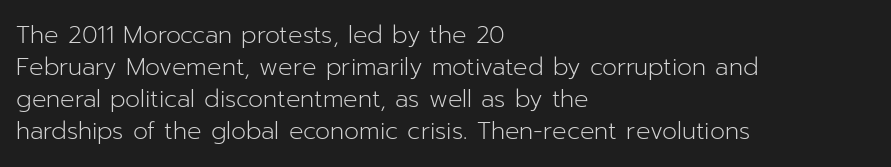
The image shows 24 px text type, upright; set left-aligned, normal line spacing (1.34x), normal letter spacing, not underlined.
